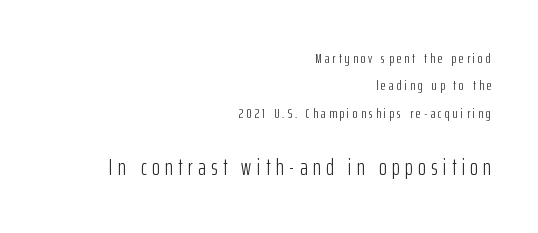
{"italic": "no", "bold": "no", "underline": "no", "align": "right", "line_spacing": "loose", "line_spacing_ratio": 1.96, "letter_spacing": "wide", "letter_spacing_em": 0.24, "larger_block": "second", "size_ratio": 1.64, "glyph_px": 23}
